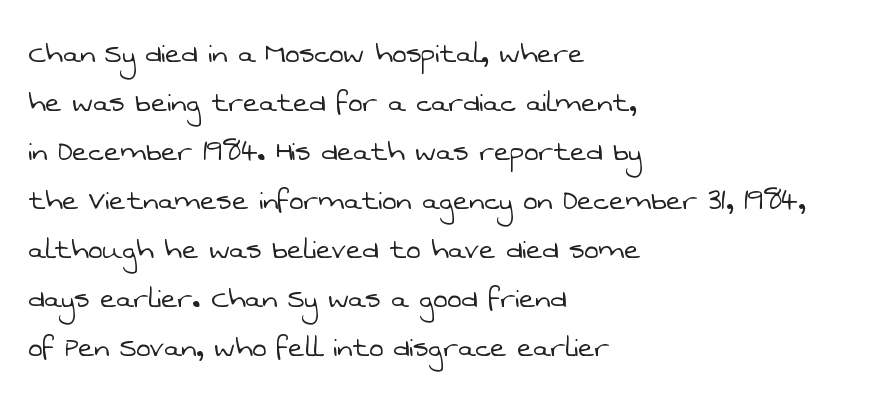
{"serif": "no", "bold": "no", "weight": "light", "width": "normal", "stroke_contrast": "low", "x_height": "medium", "monospaced": "no", "underline": "no", "align": "left", "line_spacing": "normal", "line_spacing_ratio": 1.44, "letter_spacing": "normal", "letter_spacing_em": 0.0, "glyph_px": 34}
